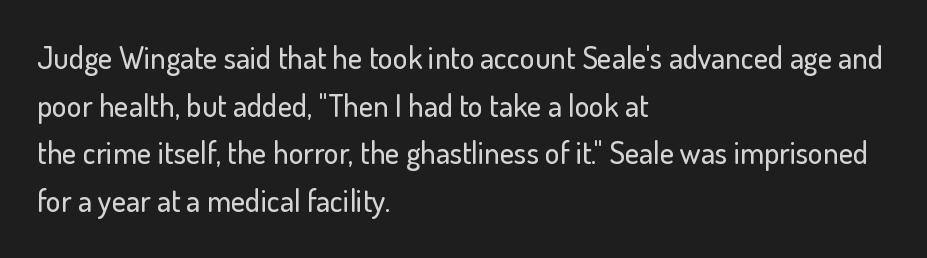
{"serif": "no", "italic": "no", "width": "normal", "stroke_contrast": "low", "x_height": "small", "monospaced": "no", "underline": "no", "align": "left", "line_spacing": "normal", "line_spacing_ratio": 1.54, "letter_spacing": "normal", "letter_spacing_em": 0.0, "glyph_px": 31}
